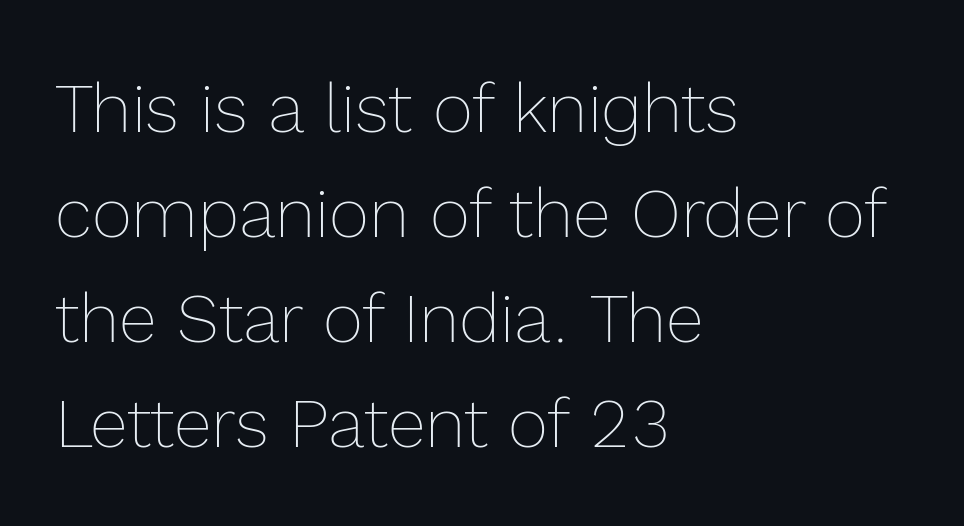
{"italic": "no", "bold": "no", "weight": "thin", "width": "normal", "x_height": "medium", "monospaced": "no", "underline": "no", "align": "left", "line_spacing": "normal", "line_spacing_ratio": 1.52, "letter_spacing": "normal", "letter_spacing_em": 0.0, "glyph_px": 69}
